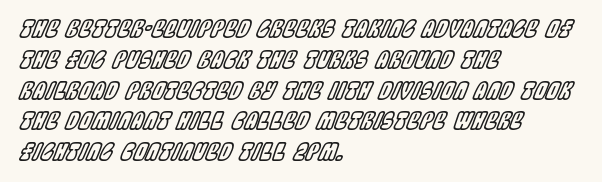
Q: Is the text italic (slanted)? A: Yes, it leans right by about 22 degrees.
Q: Is the text underlined? A: No.
Q: How is the paragraph aligned? A: Left-aligned.
Q: Is the spacing between letters normal or unusually wide? A: Normal.
Q: Is the spacing between lines tight, normal or loose? A: Normal.
